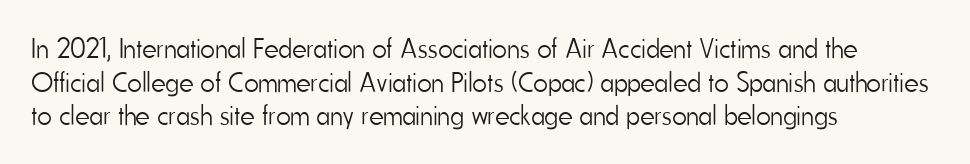
The image shows 28 px light, condensed sans-serif type, upright; set left-aligned, line spacing 1.2x, normal letter spacing, not underlined; low stroke contrast and a small x-height.
